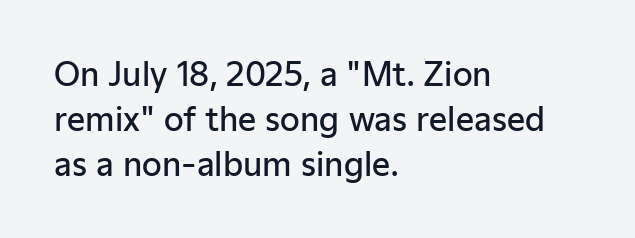
Q: Is the text bold? A: Semi-bold.
Q: Is the text italic (slanted)? A: No, it is upright.
Q: Is the typeface a serif or a sans-serif typeface? A: Sans-serif.
Q: Is the text underlined? A: No.
Q: How is the paragraph aligned? A: Left-aligned.
Q: Is the spacing between letters normal or unusually wide? A: Normal.
Q: Is the spacing between lines tight, normal or loose? A: Normal.
Q: Width (condensed, normal, or wide)? A: Normal.
Q: Stroke contrast? A: Low.
Q: x-height? A: Medium.
Q: Monospaced? A: No.
